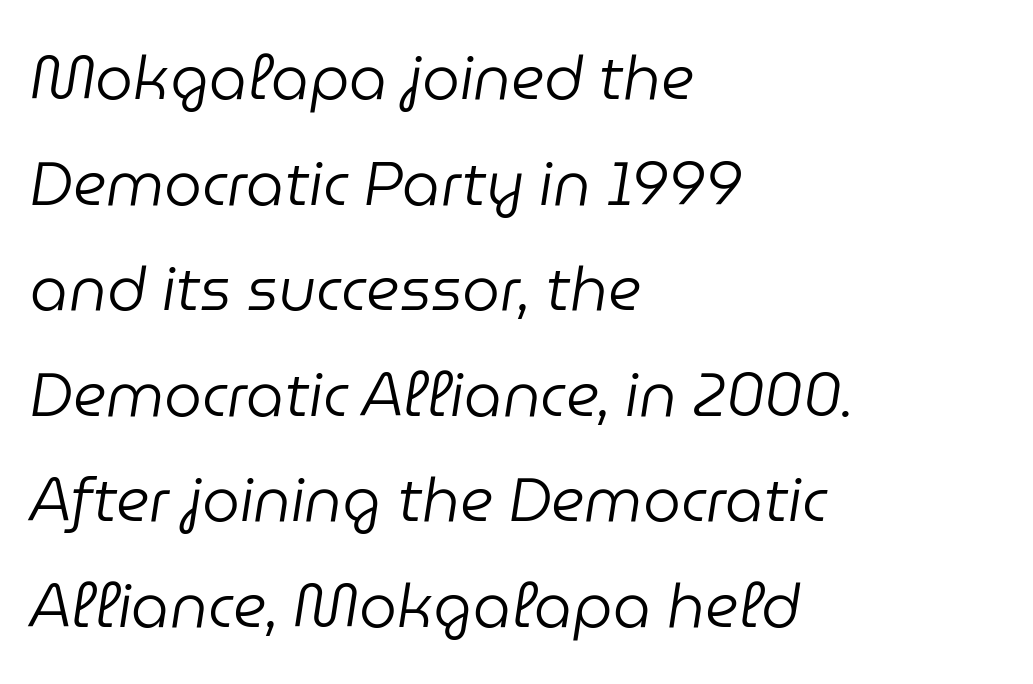
This sample has the flowing, uneven cadence of proportional lettering. There's an unmistakable incline to the writing here. Words appear dense and cohesive because spacing is normal. No word sits above an underline. The typesetter chose a ragged-right arrangement here.
